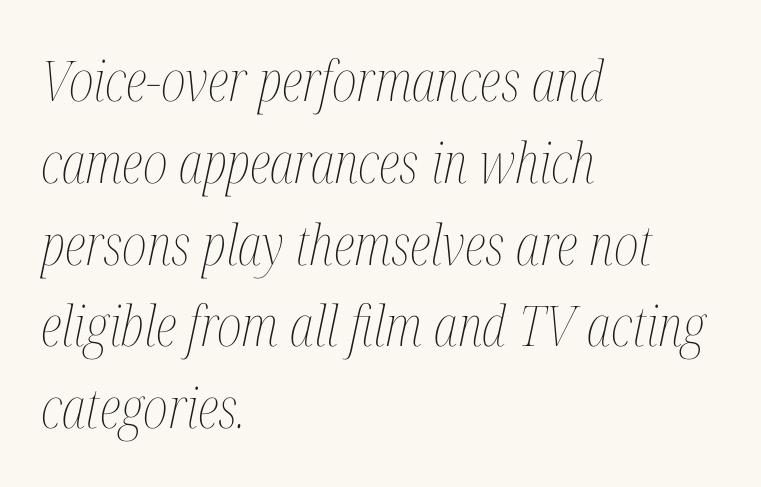
Horizontal alignment here is leftward, the default for most running prose. These lines were composed using italics. Rows of type keep a routine distance in the vertical direction. Underline: absent.
